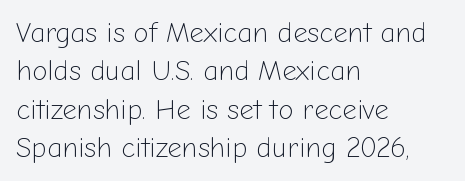
Q: Is the text bold? A: No.
Q: Is the text italic (slanted)? A: No, it is upright.
Q: Is the typeface a serif or a sans-serif typeface? A: Sans-serif.
Q: Is the text underlined? A: No.
Q: How is the paragraph aligned? A: Left-aligned.
Q: Is the spacing between letters normal or unusually wide? A: Normal.
Q: Is the spacing between lines tight, normal or loose? A: Normal.
Q: Width (condensed, normal, or wide)? A: Normal.
Q: Stroke contrast? A: Low.
Q: x-height? A: Medium.
Q: Monospaced? A: No.
